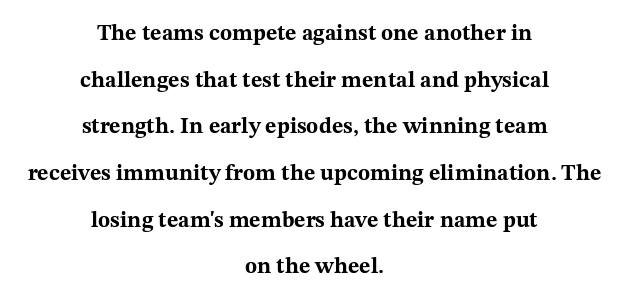
Q: Is the text bold? A: Yes.
Q: Is the text italic (slanted)? A: No, it is upright.
Q: Is the text underlined? A: No.
Q: How is the paragraph aligned? A: Centered.
Q: Is the spacing between letters normal or unusually wide? A: Normal.
Q: Is the spacing between lines tight, normal or loose? A: Loose.
